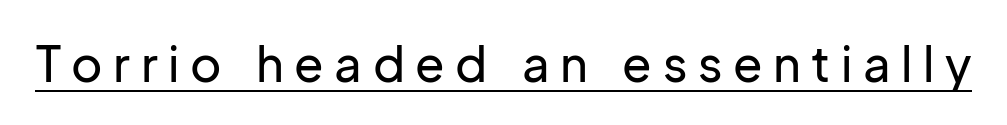
{"serif": "no", "italic": "no", "width": "normal", "stroke_contrast": "low", "x_height": "medium", "monospaced": "no", "underline": "yes", "letter_spacing": "wide", "letter_spacing_em": 0.22, "glyph_px": 48}
